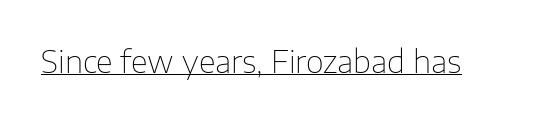
{"serif": "no", "italic": "no", "bold": "no", "weight": "thin", "width": "normal", "stroke_contrast": "low", "x_height": "medium", "monospaced": "no", "underline": "yes", "letter_spacing": "normal", "letter_spacing_em": 0.0, "glyph_px": 31}
